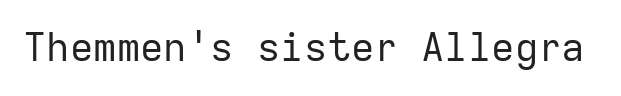
The image shows 39 px regular-weight sans-serif type, upright, monospaced; set normal letter spacing, not underlined; low stroke contrast and a medium x-height.
